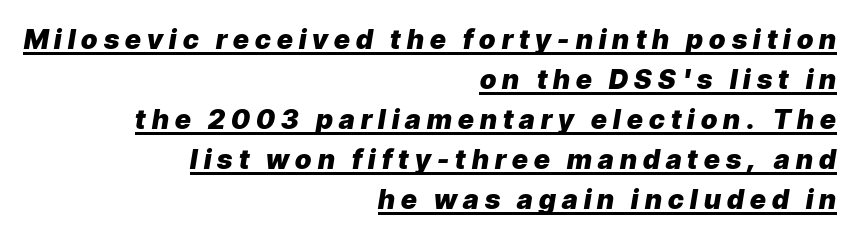
The image shows 27 px bold type, italic (leaning right); set right-aligned, normal line spacing (1.48x), unusually wide letter spacing (+0.23 em), underlined.
